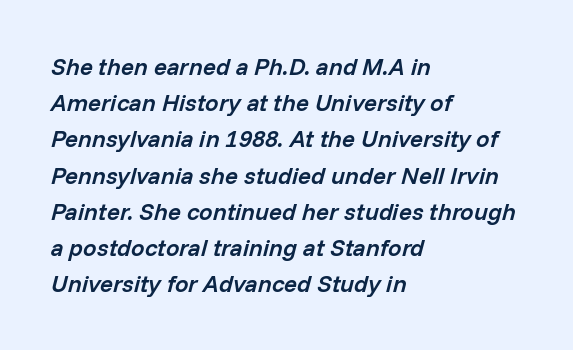
The image shows 24 px text type, italic (leaning right); set left-aligned, normal line spacing (1.51x), normal letter spacing, not underlined.
